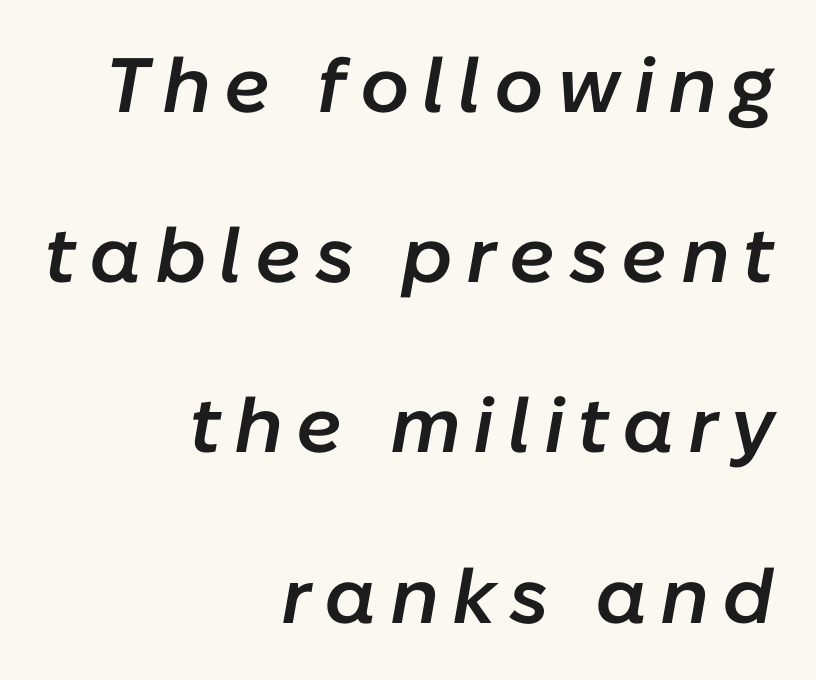
The image shows 77 px semibold type, italic (leaning right); set right-aligned, loose line spacing (2.21x), not underlined; low stroke contrast and a medium x-height.
